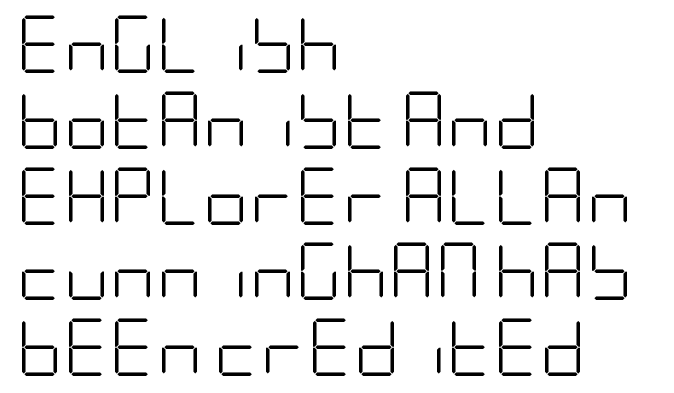
The image shows 57 px light, condensed sans-serif type, upright; set left-aligned, normal line spacing (1.33x), normal letter spacing, not underlined; low stroke contrast and a large x-height.
